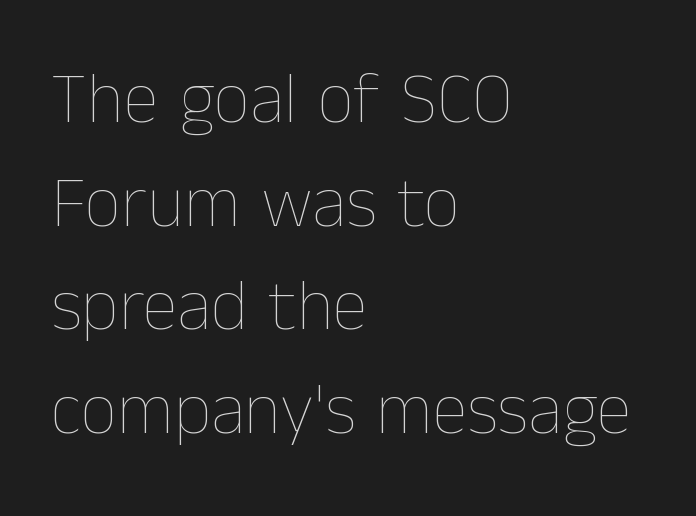
The line-height multiplier appears to be the usual default. Each word holds together tightly as a unit, with standard inter-letter gaps. Does the copy run flush right? No — it runs flush left. The string is rendered with underlining switched off.
